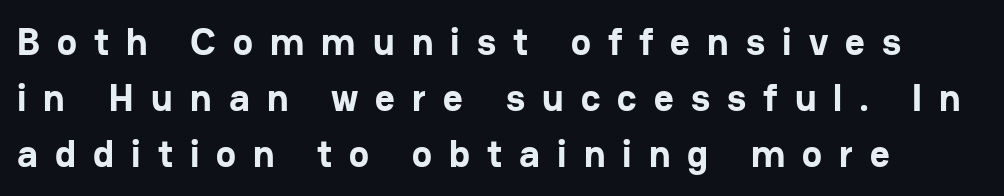
Q: Is the text bold? A: Yes.
Q: Is the text italic (slanted)? A: No, it is upright.
Q: Is the typeface a serif or a sans-serif typeface? A: Sans-serif.
Q: Is the text underlined? A: No.
Q: Is the spacing between letters normal or unusually wide? A: Unusually wide.
Q: Is the spacing between lines tight, normal or loose? A: Normal.
Q: Width (condensed, normal, or wide)? A: Normal.
Q: Stroke contrast? A: Low.
Q: x-height? A: Medium.
Q: Monospaced? A: No.
